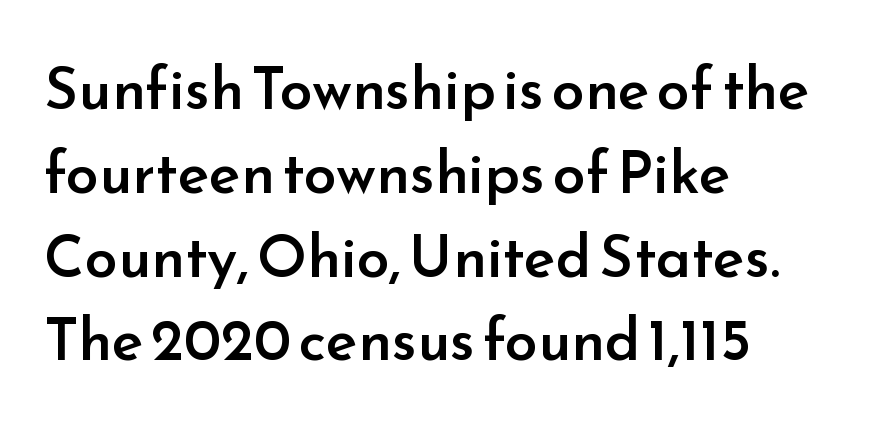
{"serif": "no", "italic": "no", "bold": "semi", "weight": "semibold", "width": "normal", "stroke_contrast": "low", "x_height": "small", "monospaced": "no", "underline": "no", "align": "left", "line_spacing": "normal", "line_spacing_ratio": 1.42, "letter_spacing": "normal", "letter_spacing_em": 0.0, "glyph_px": 59}
